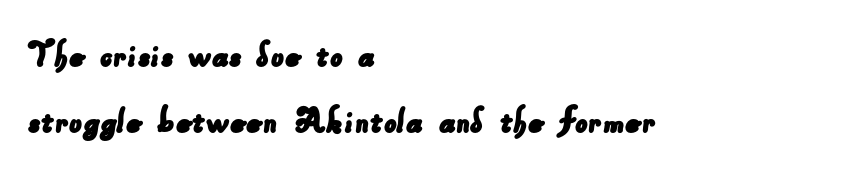
One glance says typical: line gaps are just what's usual. This is sans-serif lettering, the kind often seen on screens and signage. Has an underline been added? It has not. Short and long lines alike share a common starting point at left. The type is set solid horizontally, with unmodified tracking.
